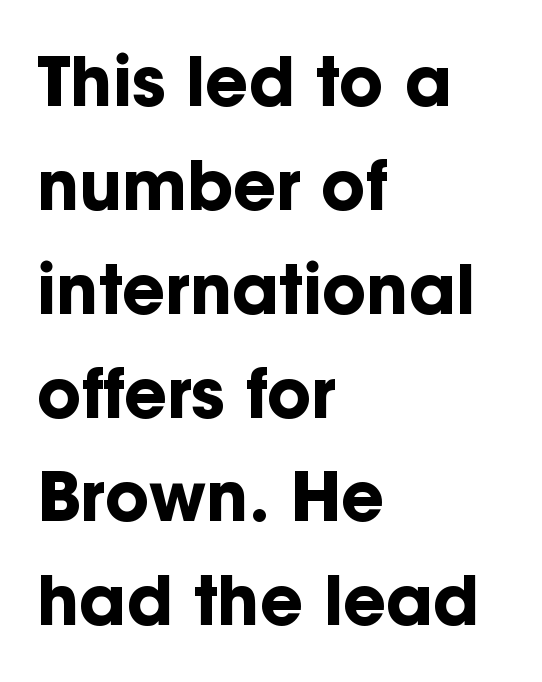
The image shows 67 px bold sans-serif type, upright; set left-aligned, normal line spacing (1.55x), normal letter spacing, not underlined; low stroke contrast and a medium x-height.
